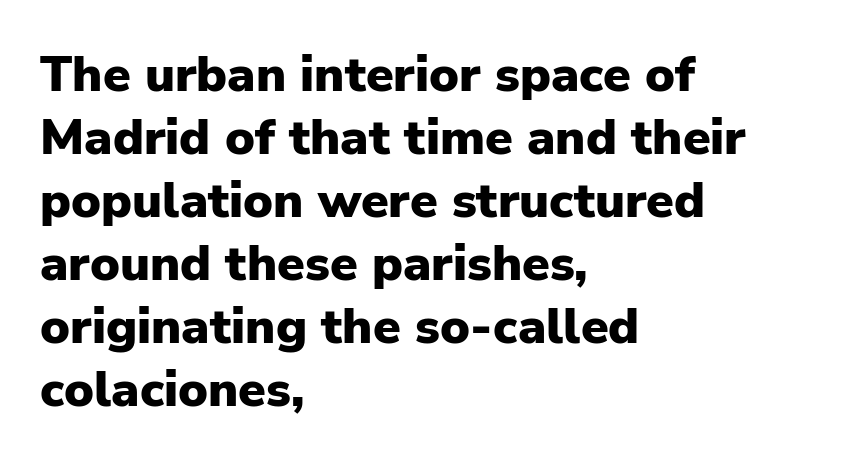
{"serif": "no", "italic": "no", "bold": "yes", "weight": "heavy", "width": "normal", "stroke_contrast": "low", "x_height": "medium", "monospaced": "no", "underline": "no", "align": "left", "line_spacing": "normal", "line_spacing_ratio": 1.26, "letter_spacing": "normal", "letter_spacing_em": 0.0, "glyph_px": 50}
